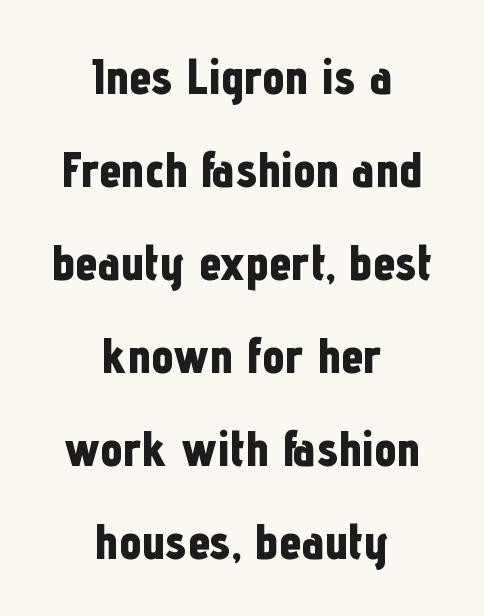
The font's upright variant was chosen for this text. A dark, heavy texture on the line: the type is bold. Every row of glyphs is offset so its center matches the block's center. Note the varied advance widths — an 'i' is clearly narrower than an 'm'. Each letter's strokes conclude bluntly, with no projecting serifs.
